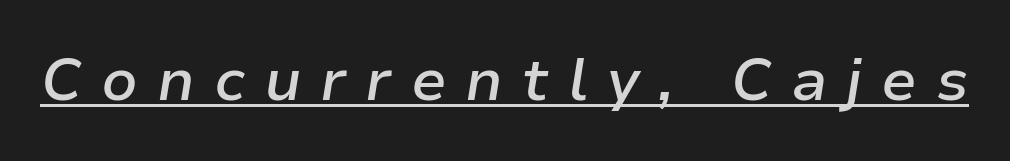
Characters are canted at an angle relative to the baseline's perpendicular. Underline: present. The face used here is proportionally spaced, like ordinary book or web type. The font is running at a semibold setting, under full bold.
